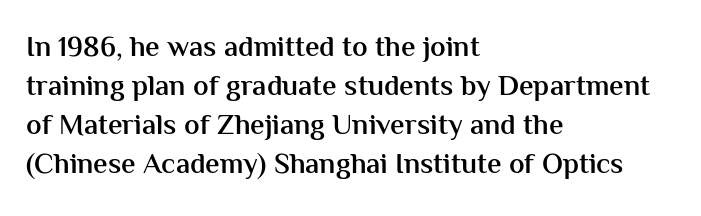
You could not count columns in this text — the font is proportionally spaced. You could call the tracking neutral — neither tight nor loose. In terms of posture, this sample is upright. A bare baseline throughout the passage.
